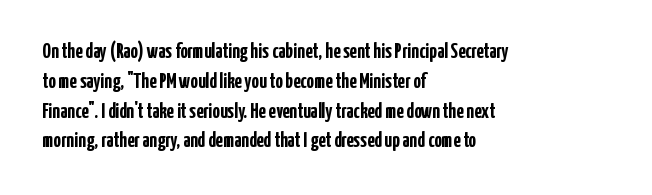
Q: Is the text bold? A: Yes.
Q: Is the text italic (slanted)? A: No, it is upright.
Q: Is the text underlined? A: No.
Q: How is the paragraph aligned? A: Left-aligned.
Q: Is the spacing between letters normal or unusually wide? A: Normal.
Q: Is the spacing between lines tight, normal or loose? A: Normal.
